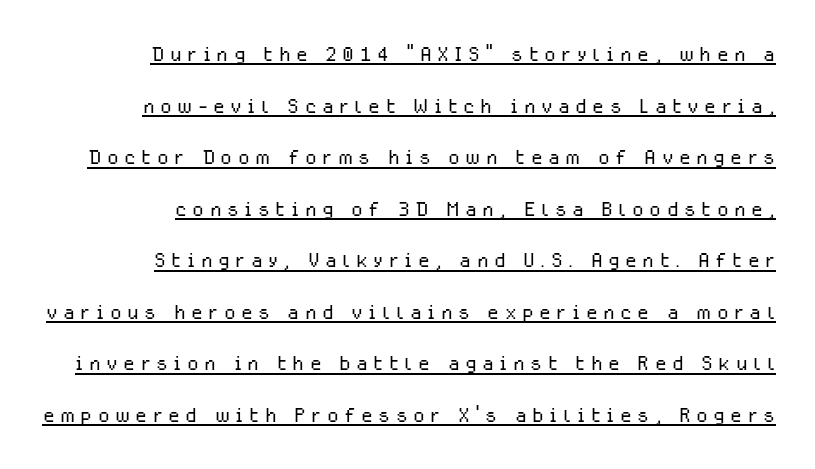
When letters stand straight like this, we call the style roman or upright. The vertical gap from one line to the next is large. The rag falls on the left side of this text block. On a weight scale, this lands at 450 or below.
